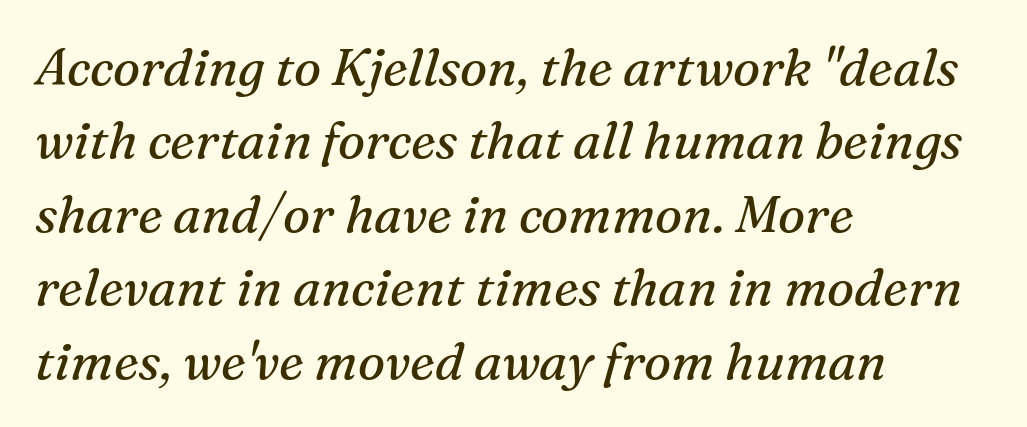
Yep, those are serifs on the letters. You could not count columns in this text — the font is proportionally spaced. This rendering features lettering with no underline. This is oblique type, the kind used for emphasis or titles. Letter spacing: default. Stroke mass is kept to a normal reading level or below.
